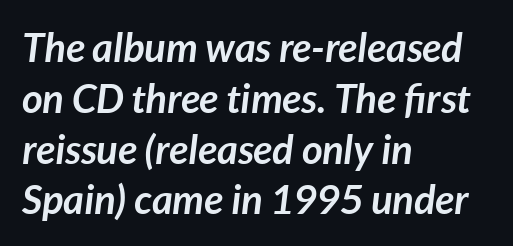
{"italic": "yes", "lean": "right", "slant_degrees": 7, "bold": "yes", "weight": "semibold", "width": "normal", "stroke_contrast": "low", "x_height": "medium", "monospaced": "no", "underline": "no", "align": "left", "line_spacing": "normal", "line_spacing_ratio": 1.27, "letter_spacing": "normal", "letter_spacing_em": 0.0, "glyph_px": 40}
